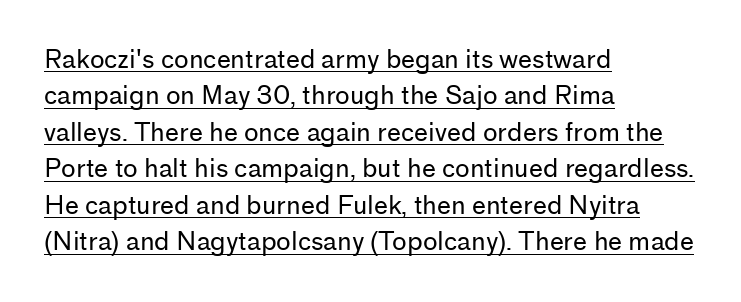
The image shows 25 px text type, upright; set left-aligned, normal line spacing (1.46x), normal letter spacing, underlined.
